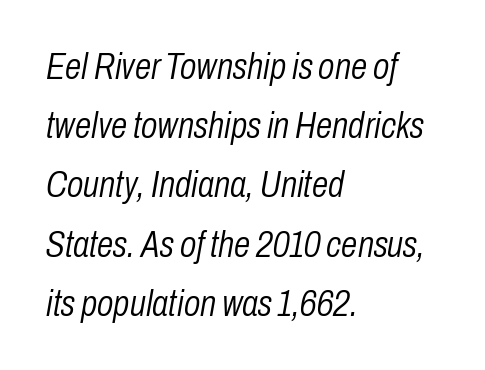
The image shows 37 px light, condensed type, italic (leaning right); set left-aligned, normal line spacing (1.6x), normal letter spacing, not underlined; low stroke contrast and a medium x-height.
